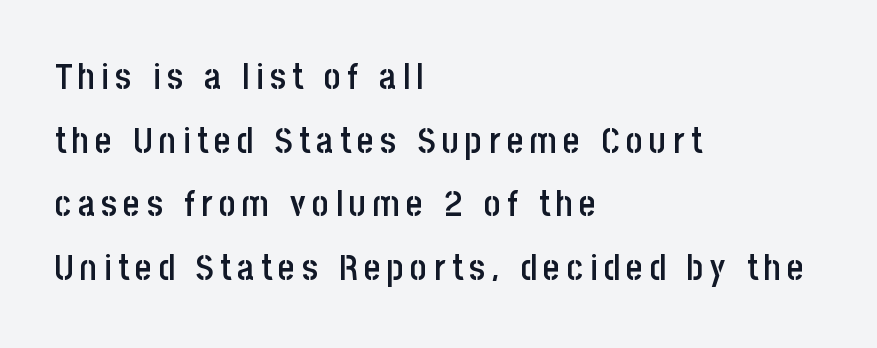
Regarding serifs, this sample does without them. This sample has the flowing, uneven cadence of proportional lettering. Reading down the block, your eye returns to a fixed left position each line. Typographic density is moderately raised because the face is semibold.
